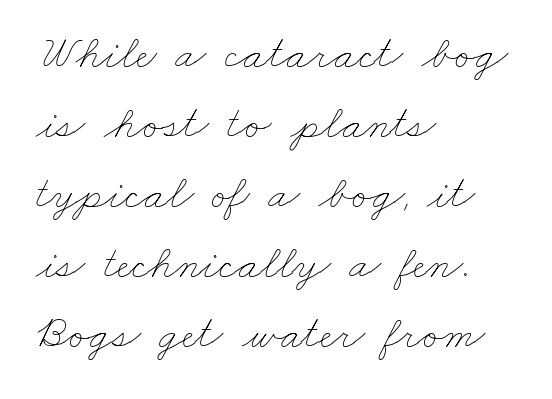
A typesetter would call this proportional, since set widths differ per character. The passage shown has conventional tracking throughout. Baseline-to-baseline distance is the conventional proportion of letter height. Leftover space on each line is placed entirely after the last word.
